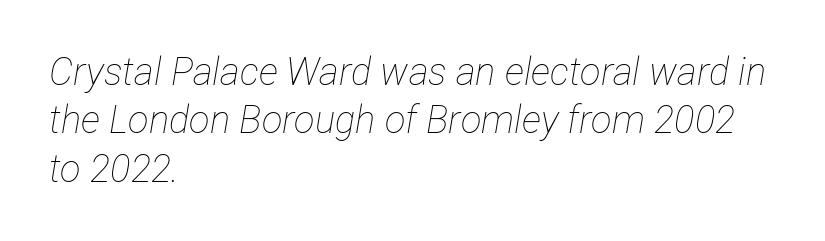
Q: Is the text bold? A: No.
Q: Is the text italic (slanted)? A: Yes, it leans right by about 12 degrees.
Q: Is the text underlined? A: No.
Q: How is the paragraph aligned? A: Left-aligned.
Q: Is the spacing between letters normal or unusually wide? A: Normal.
Q: Is the spacing between lines tight, normal or loose? A: Normal.
Q: Width (condensed, normal, or wide)? A: Condensed.
Q: Stroke contrast? A: Low.
Q: x-height? A: Medium.
Q: Monospaced? A: No.
